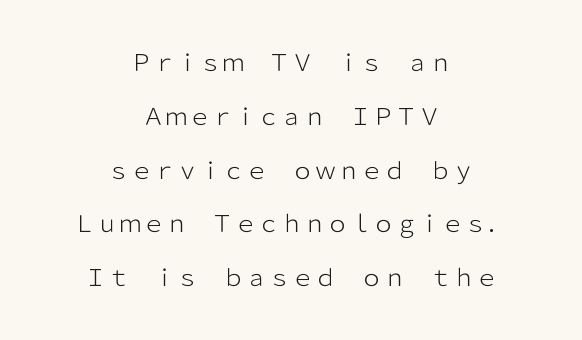
{"italic": "no", "bold": "no", "underline": "no", "align": "center", "line_spacing": "loose", "line_spacing_ratio": 2.34, "letter_spacing": "normal", "letter_spacing_em": 0.0, "glyph_px": 23}
